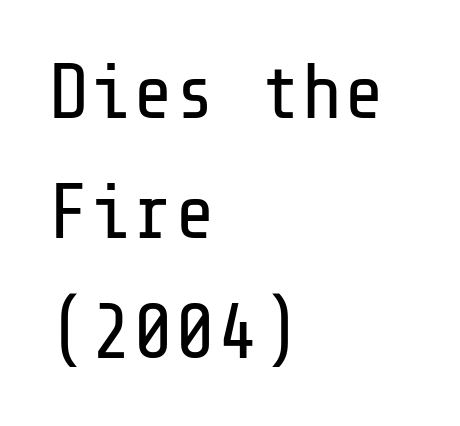
The image shows 78 px regular-weight sans-serif type, upright; set left-aligned, normal line spacing (1.54x), normal letter spacing, not underlined; low stroke contrast and a medium x-height.
